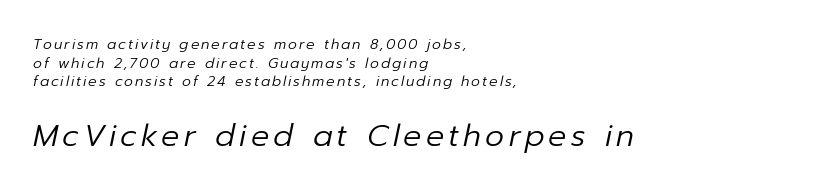
The leading is moderate, giving the passage an even texture. The typography opts for an oblique posture over an upright one. One-word summary of the alignment: left. The face used here appears at its bigger size in the lower chunk.
